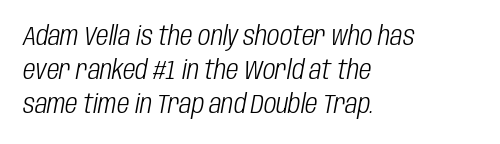
The image shows 27 px text type, italic (leaning right); set left-aligned, normal line spacing (1.26x), normal letter spacing, not underlined.
